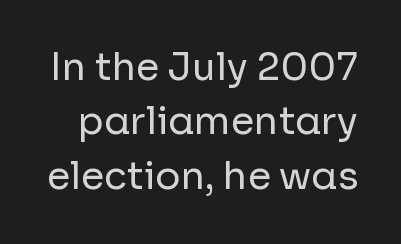
The image shows 38 px regular-weight sans-serif type, upright; set normal line spacing (1.43x), normal letter spacing, not underlined; low stroke contrast and a medium x-height.
